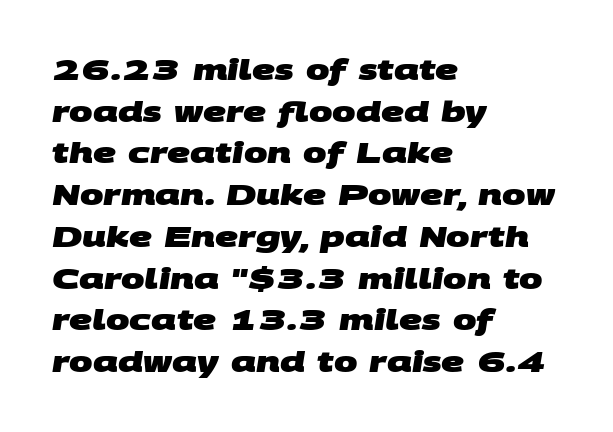
Q: Is the text bold? A: Yes.
Q: Is the typeface a serif or a sans-serif typeface? A: Sans-serif.
Q: Is the text underlined? A: No.
Q: How is the paragraph aligned? A: Left-aligned.
Q: Is the spacing between letters normal or unusually wide? A: Normal.
Q: Is the spacing between lines tight, normal or loose? A: Normal.
Q: Width (condensed, normal, or wide)? A: Wide.
Q: Stroke contrast? A: Medium.
Q: x-height? A: Large.
Q: Monospaced? A: No.
